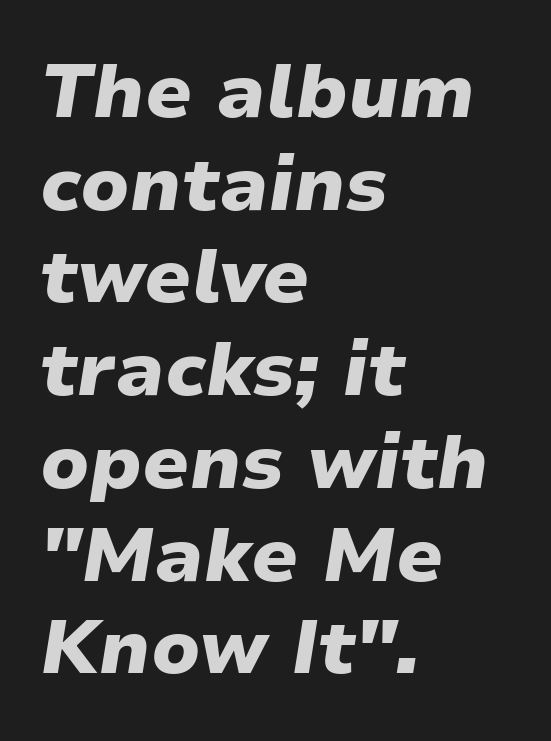
Q: Is the text bold? A: Yes.
Q: Is the text italic (slanted)? A: Yes, it leans right by about 9 degrees.
Q: Is the text underlined? A: No.
Q: How is the paragraph aligned? A: Left-aligned.
Q: Is the spacing between letters normal or unusually wide? A: Normal.
Q: Width (condensed, normal, or wide)? A: Normal.
Q: Stroke contrast? A: Low.
Q: x-height? A: Medium.
Q: Monospaced? A: No.
